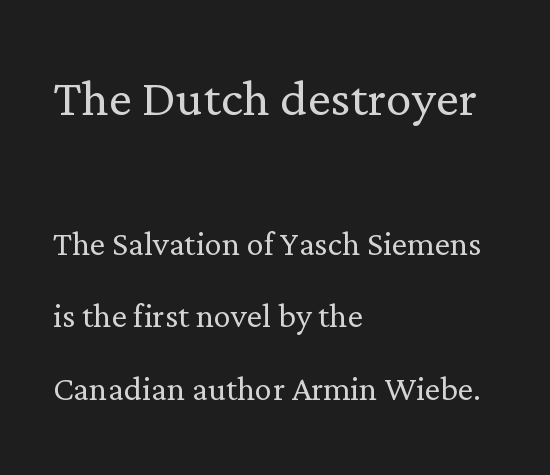
The image shows 65 px light serif type, upright; set left-aligned, normal line spacing (1.68x), normal letter spacing, not underlined; the first (top) block is 1.51x larger; low stroke contrast and a medium x-height.
